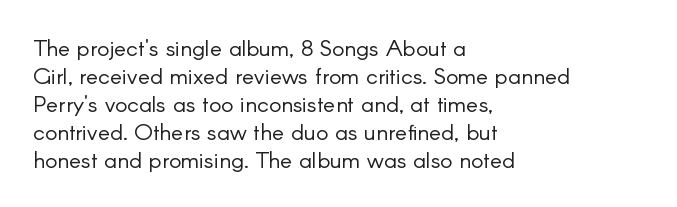
{"italic": "no", "bold": "no", "underline": "no", "align": "left", "line_spacing_ratio": 1.22, "letter_spacing": "normal", "letter_spacing_em": 0.0, "glyph_px": 23}
